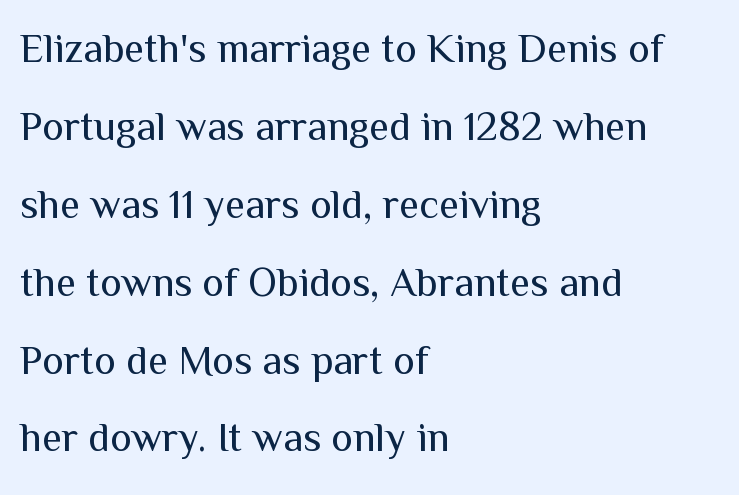
Caption: face not bold, strokes unweighted. This sample uses an upright cut, with every glyph sitting square on the baseline. Serif or sans? Sans — the stroke terminals are bare. Whoever set this chose breathing room over compactness in the vertical rhythm. Underline: absent. The letters advance in unequal steps, a hallmark of proportional type.
